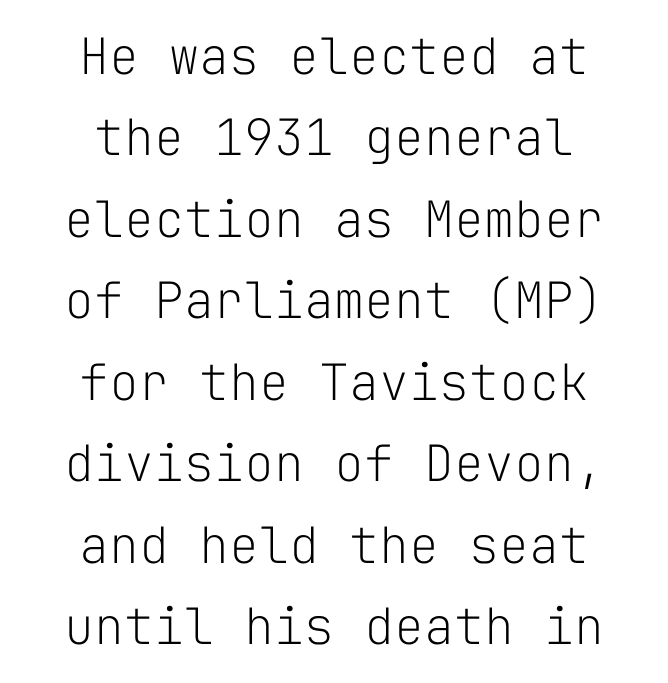
Q: Is the text bold? A: No.
Q: Is the text italic (slanted)? A: No, it is upright.
Q: Is the typeface a serif or a sans-serif typeface? A: Sans-serif.
Q: Is the text underlined? A: No.
Q: How is the paragraph aligned? A: Centered.
Q: Is the spacing between letters normal or unusually wide? A: Normal.
Q: Is the spacing between lines tight, normal or loose? A: Normal.
Q: Width (condensed, normal, or wide)? A: Normal.
Q: Stroke contrast? A: Low.
Q: x-height? A: Medium.
Q: Monospaced? A: Yes.
